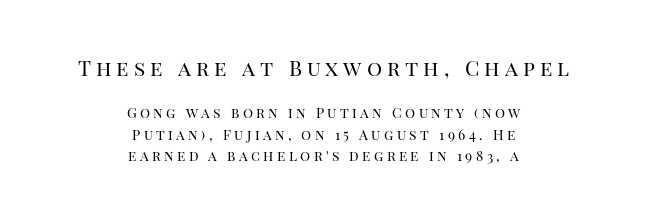
{"italic": "no", "bold": "no", "underline": "no", "align": "center", "line_spacing": "normal", "line_spacing_ratio": 1.54, "letter_spacing": "wide", "letter_spacing_em": 0.24, "larger_block": "first", "size_ratio": 1.5, "glyph_px": 21}
